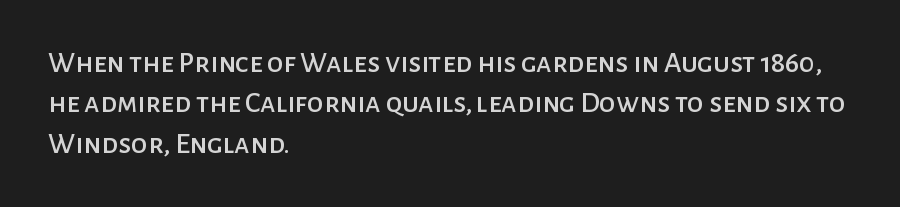
The image shows 30 px sans-serif type, upright; set left-aligned, normal line spacing (1.35x), normal letter spacing, not underlined; low stroke contrast and a medium x-height.
